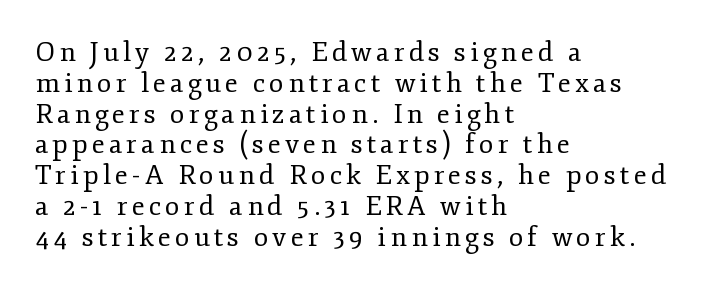
Q: Is the text bold? A: No.
Q: Is the text italic (slanted)? A: No, it is upright.
Q: Is the text underlined? A: No.
Q: How is the paragraph aligned? A: Left-aligned.
Q: Is the spacing between lines tight, normal or loose? A: Tight.
